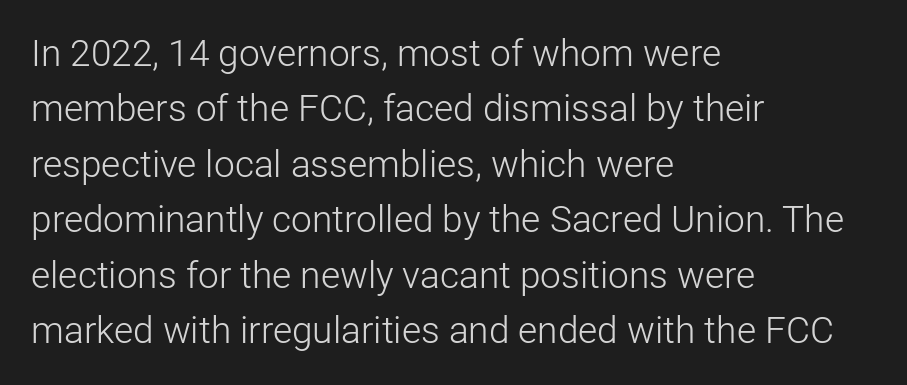
The letters stand upright; this is a roman face. Weight class: somewhere from thin through regular. The ragged edge is on the right, which tells us the setting is flush left. What's the leading like? Ordinary, nothing unusual. A sans-serif font was chosen for this passage. Check the space under the baseline: it is left empty.
